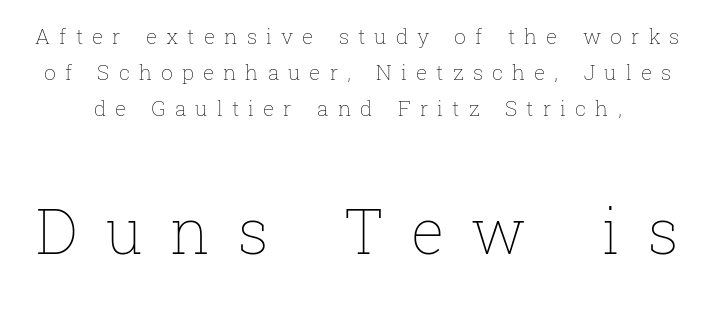
Proportional: the letters do not fall into vertical columns. The passage shown is not underscored anywhere. Nothing heavy about these letters — not bold at all. Look at the glyph heights: the lower group is clearly the bigger setting. The type sits square on the baseline with zero lean. There is plenty of visible air inserted between adjacent glyphs.
